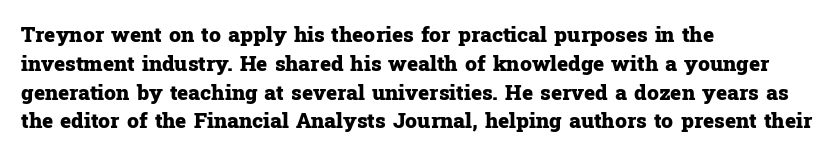
Q: Is the text bold? A: Yes.
Q: Is the text italic (slanted)? A: No, it is upright.
Q: Is the text underlined? A: No.
Q: How is the paragraph aligned? A: Left-aligned.
Q: Is the spacing between letters normal or unusually wide? A: Normal.
Q: Is the spacing between lines tight, normal or loose? A: Normal.
